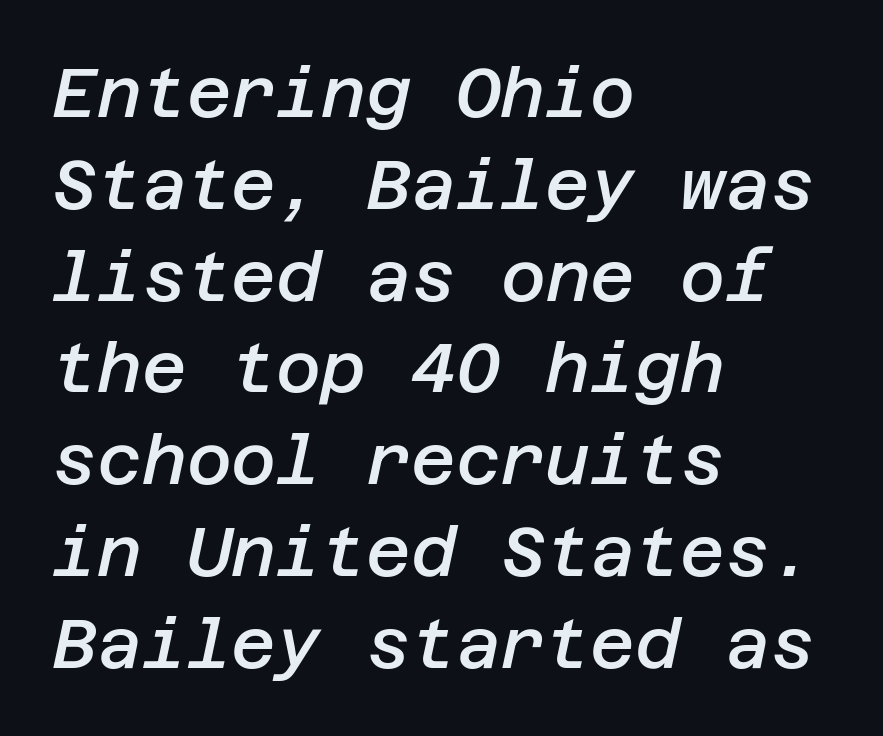
Q: Is the text bold? A: Semi-bold.
Q: Is the text italic (slanted)? A: Yes, it leans right by about 12 degrees.
Q: Is the text underlined? A: No.
Q: How is the paragraph aligned? A: Left-aligned.
Q: Is the spacing between letters normal or unusually wide? A: Normal.
Q: Is the spacing between lines tight, normal or loose? A: Normal.
Q: Width (condensed, normal, or wide)? A: Normal.
Q: Stroke contrast? A: Low.
Q: x-height? A: Large.
